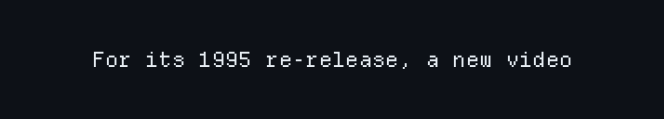
{"italic": "no", "bold": "no", "underline": "no", "letter_spacing": "normal", "letter_spacing_em": 0.0, "glyph_px": 21}
